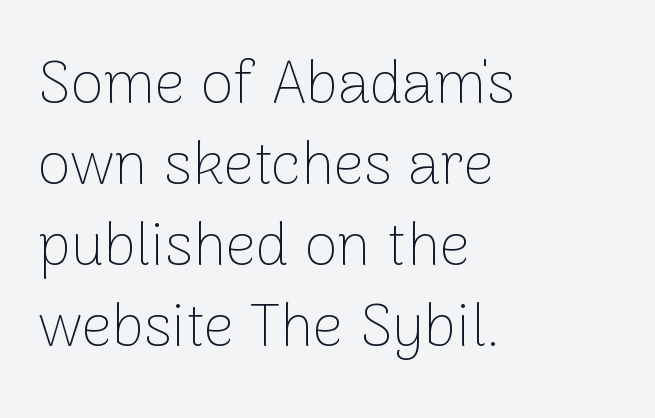
{"serif": "no", "italic": "no", "bold": "no", "weight": "thin", "width": "normal", "stroke_contrast": "low", "x_height": "medium", "monospaced": "no", "underline": "no", "align": "left", "line_spacing": "normal", "line_spacing_ratio": 1.35, "letter_spacing": "normal", "letter_spacing_em": 0.0, "glyph_px": 60}
